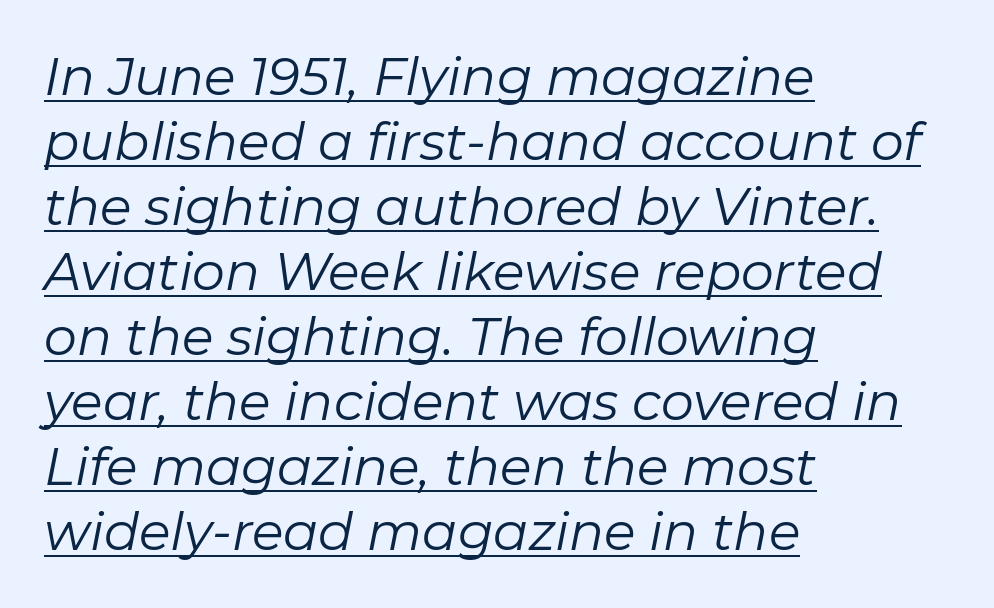
{"italic": "yes", "lean": "right", "slant_degrees": 11, "bold": "no", "weight": "regular", "width": "normal", "stroke_contrast": "low", "x_height": "medium", "monospaced": "no", "underline": "yes", "align": "left", "line_spacing": "normal", "line_spacing_ratio": 1.25, "letter_spacing": "normal", "letter_spacing_em": 0.0, "glyph_px": 52}
